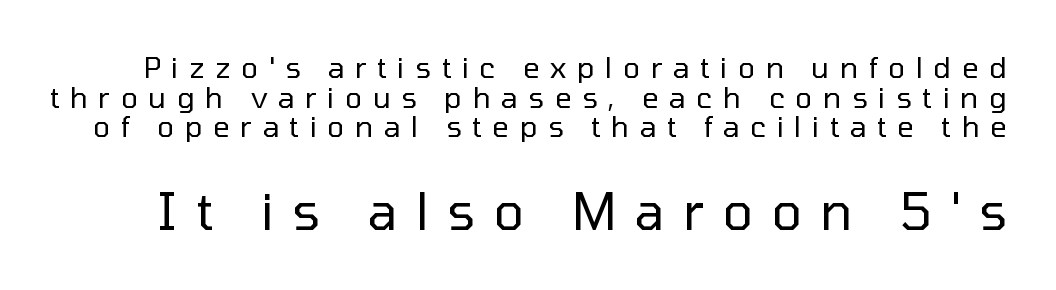
The tracking reads as deliberately expanded to a designer's eye. No heavy texture on the line: the type isn't bold. The face used here appears at its bigger size in the lower chunk. The foot of each line stays bare and open. A typesetter would call this proportional, since set widths differ per character.
